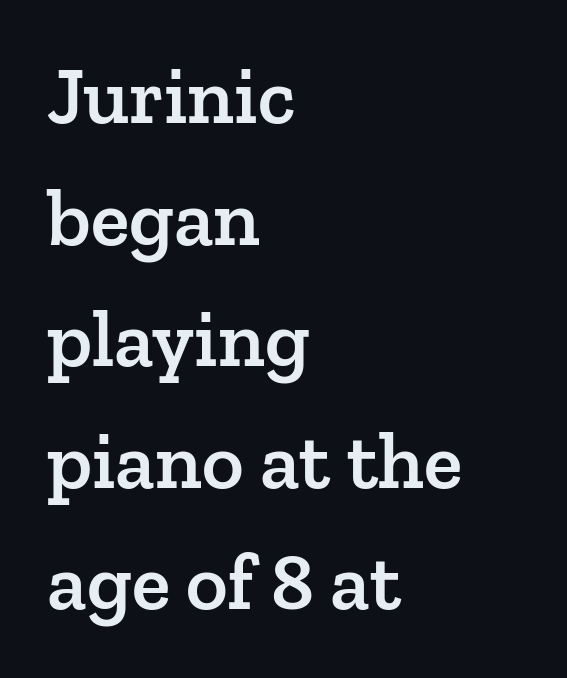
Q: Is the text bold? A: Semi-bold.
Q: Is the text italic (slanted)? A: No, it is upright.
Q: Is the typeface a serif or a sans-serif typeface? A: Serif.
Q: Is the text underlined? A: No.
Q: How is the paragraph aligned? A: Left-aligned.
Q: Is the spacing between letters normal or unusually wide? A: Normal.
Q: Is the spacing between lines tight, normal or loose? A: Normal.
Q: Width (condensed, normal, or wide)? A: Normal.
Q: Stroke contrast? A: Low.
Q: x-height? A: Medium.
Q: Monospaced? A: No.
